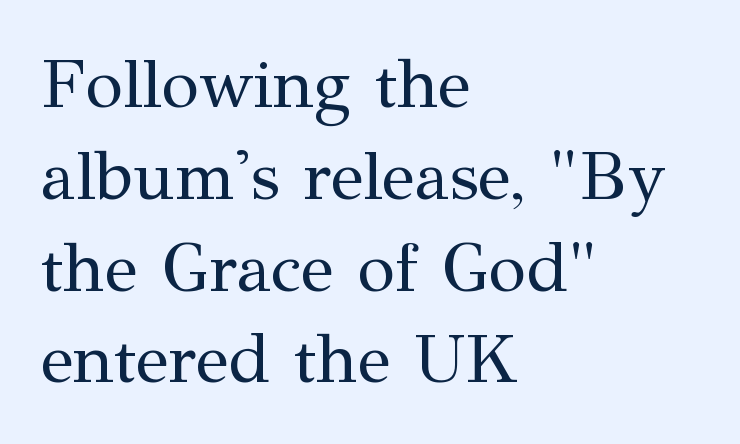
The image shows 69 px regular-weight serif type, upright; set left-aligned, normal line spacing (1.33x), normal letter spacing, not underlined; medium stroke contrast and a medium x-height.
